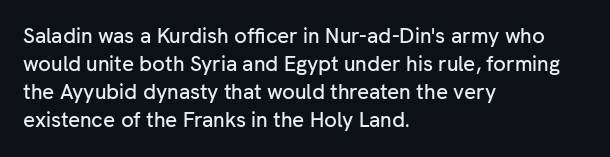
Q: Is the text italic (slanted)? A: No, it is upright.
Q: Is the text underlined? A: No.
Q: How is the paragraph aligned? A: Left-aligned.
Q: Is the spacing between letters normal or unusually wide? A: Normal.
Q: Is the spacing between lines tight, normal or loose? A: Normal.
